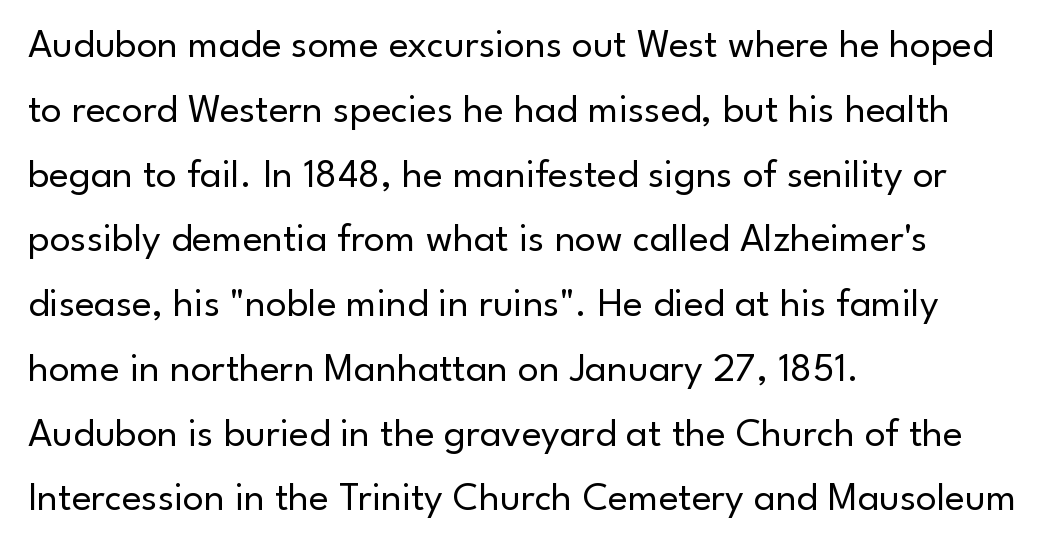
Q: Is the text bold? A: No.
Q: Is the text italic (slanted)? A: No, it is upright.
Q: Is the typeface a serif or a sans-serif typeface? A: Sans-serif.
Q: Is the text underlined? A: No.
Q: How is the paragraph aligned? A: Left-aligned.
Q: Is the spacing between letters normal or unusually wide? A: Normal.
Q: Is the spacing between lines tight, normal or loose? A: Normal.
Q: Width (condensed, normal, or wide)? A: Normal.
Q: Stroke contrast? A: Low.
Q: x-height? A: Small.
Q: Monospaced? A: No.
